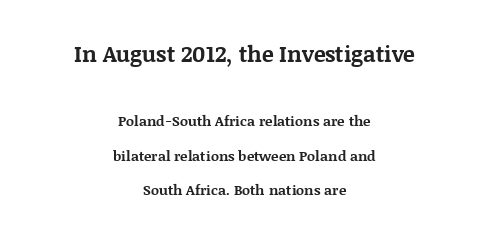
The designer dialed line spacing up above the default. Letters rest on an invisible, unmarked baseline. Which of the two is more prominent by size? The first, at the top. The rendering positions every line midway between the sides. Emphasis by weight is at full strength: bold. The letterforms sit shoulder to shoulder at normal distance.
